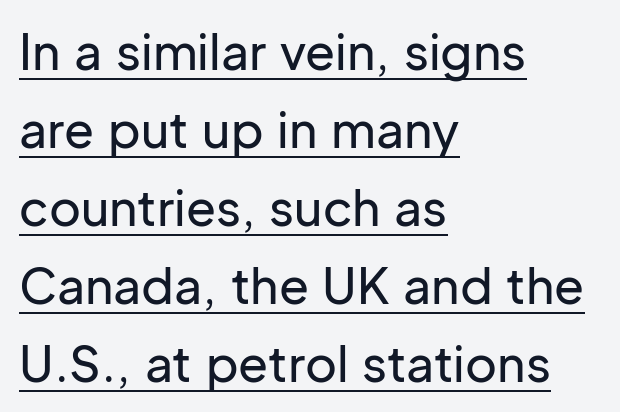
{"serif": "no", "italic": "no", "width": "normal", "stroke_contrast": "low", "x_height": "medium", "monospaced": "no", "underline": "yes", "align": "left", "line_spacing": "normal", "line_spacing_ratio": 1.59, "letter_spacing": "normal", "letter_spacing_em": 0.0, "glyph_px": 49}
